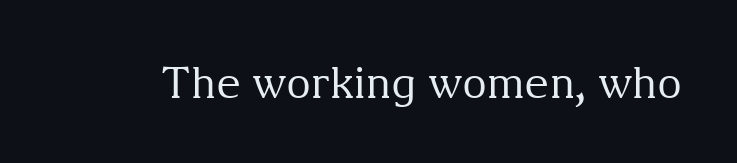
Q: Is the text bold? A: No.
Q: Is the text italic (slanted)? A: No, it is upright.
Q: Is the typeface a serif or a sans-serif typeface? A: Serif.
Q: Is the text underlined? A: No.
Q: Is the spacing between letters normal or unusually wide? A: Normal.
Q: Width (condensed, normal, or wide)? A: Normal.
Q: Stroke contrast? A: Medium.
Q: x-height? A: Medium.
Q: Monospaced? A: No.
